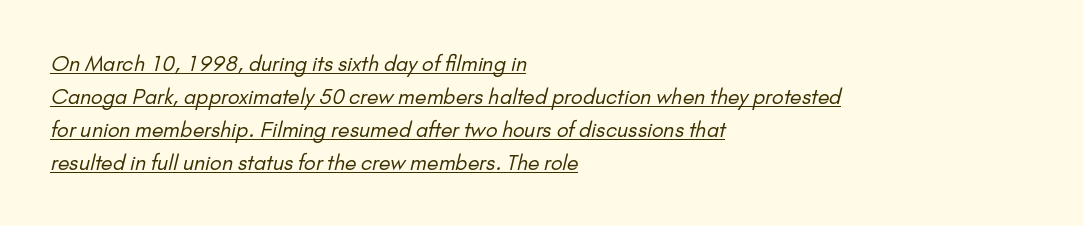
Baseline-to-baseline distance is the conventional proportion of letter height. No extra tracking has been applied to these lines. Each line of the rendering has a horizontal stroke beneath the glyphs. Stems here are at most as thick as an everyday book face. Line starts are locked; line ends wander.
